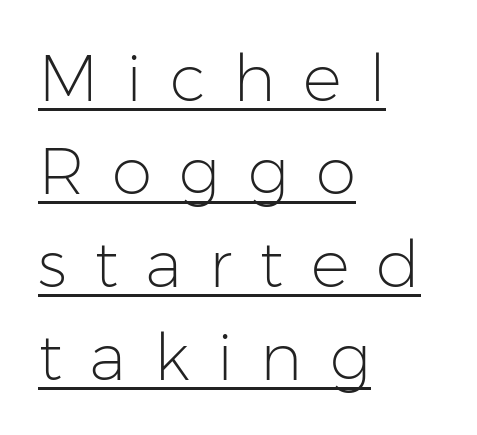
Is this a fixed-width face? No — the glyphs have proportional, varying widths. The paragraph has a hard left edge and a soft right edge. What decoration does the sample have? An underline. These lines sit exactly where default settings would place them. These lines were composed using upright roman letters. In terms of letterform style, serifs are entirely absent.
